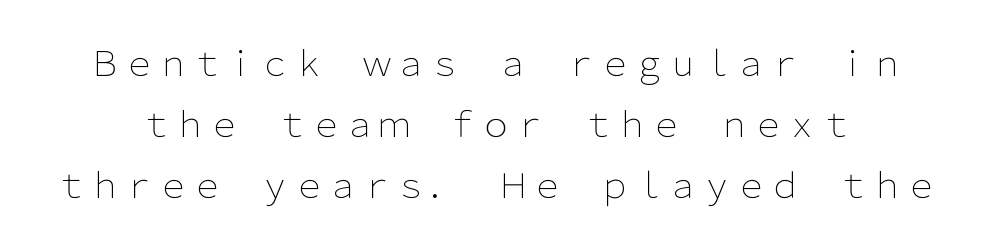
The image shows 34 px light sans-serif type, upright; set line spacing 1.79x, normal letter spacing, not underlined; low stroke contrast and a medium x-height.
